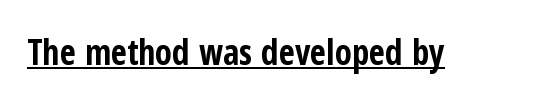
Q: Is the text bold? A: Yes.
Q: Is the text italic (slanted)? A: No, it is upright.
Q: Is the typeface a serif or a sans-serif typeface? A: Sans-serif.
Q: Is the text underlined? A: Yes.
Q: Is the spacing between letters normal or unusually wide? A: Normal.
Q: Width (condensed, normal, or wide)? A: Condensed.
Q: Stroke contrast? A: Low.
Q: x-height? A: Medium.
Q: Monospaced? A: No.
